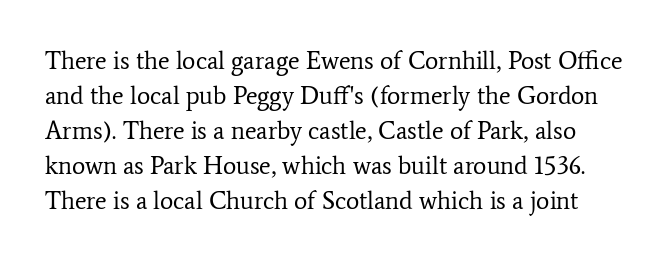
The image shows 25 px text type, upright; set normal line spacing (1.4x), normal letter spacing, not underlined.
